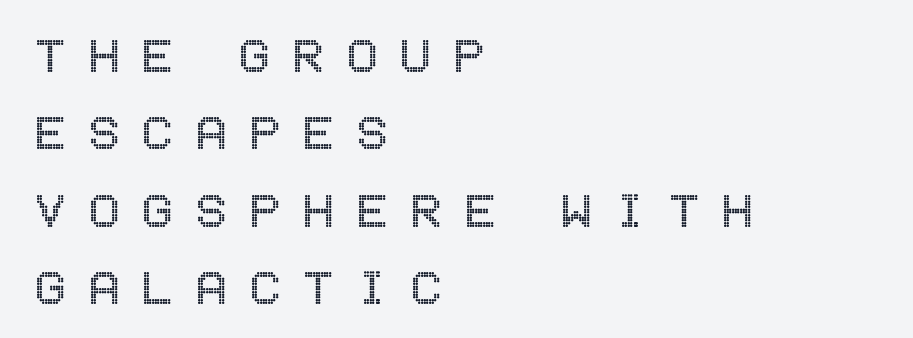
{"italic": "no", "width": "condensed", "x_height": "large", "underline": "no", "align": "left", "line_spacing": "normal", "line_spacing_ratio": 1.31, "letter_spacing": "wide", "letter_spacing_em": 0.37, "glyph_px": 59}
